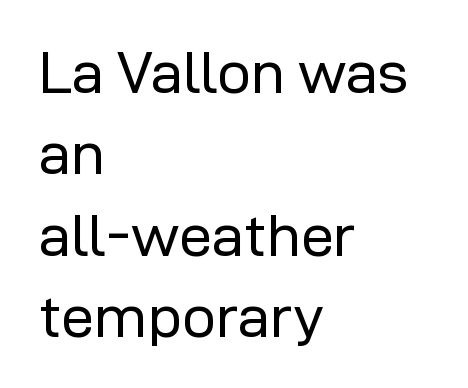
Alignment: flush left. This block has exactly the height ordinary leading produces. Vertical strokes here are truly vertical. The text was rendered using a sans face with plain stroke endings.
